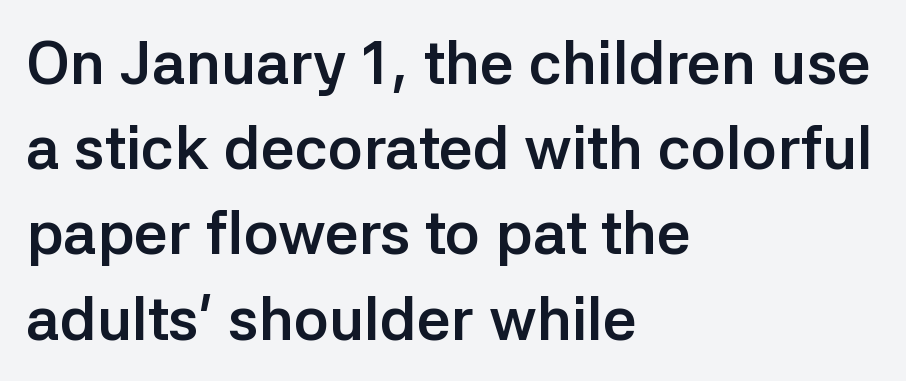
Spacing verdict: proportional, widths tailored to each character. The lines in this sample share a left origin and differ only in where they stop. Grotesque or geometric, the face here clearly has no serifs. The baseline area is clear. Compared with typical body copy, the letter spacing here is the same. The letters stand upright; this is a roman face.
